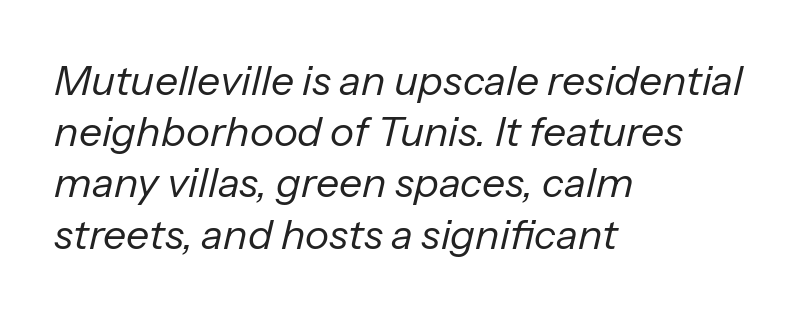
The image shows 41 px regular-weight type, italic (leaning right); set left-aligned, normal line spacing (1.25x), normal letter spacing, not underlined; low stroke contrast and a medium x-height.
